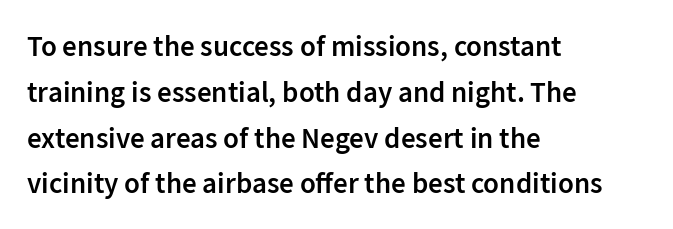
Each letter's strokes conclude bluntly, with no projecting serifs. The ragged edge is on the right, which tells us the setting is flush left. Each letter keeps its own natural width here, so spacing adapts to shape. The letters stand straight up with perfectly vertical stems. Quick note: interline space is typical.
